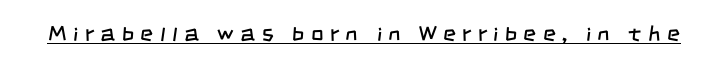
Ink coverage per letter is moderate at most. Each line of the rendering has a horizontal stroke beneath the glyphs. There is plenty of visible air inserted between adjacent glyphs.
